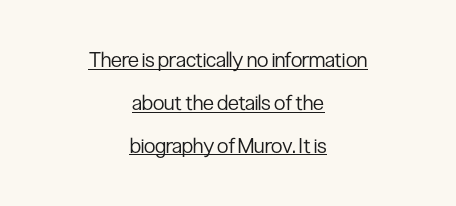
Q: Is the text bold? A: No.
Q: Is the text italic (slanted)? A: No, it is upright.
Q: Is the text underlined? A: Yes.
Q: How is the paragraph aligned? A: Centered.
Q: Is the spacing between letters normal or unusually wide? A: Normal.
Q: Is the spacing between lines tight, normal or loose? A: Loose.
